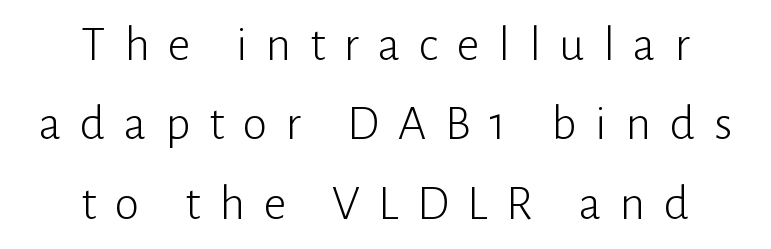
The image shows 50 px light sans-serif type, upright; set centered, normal line spacing (1.59x), unusually wide letter spacing (+0.37 em), not underlined; low stroke contrast and a medium x-height.
